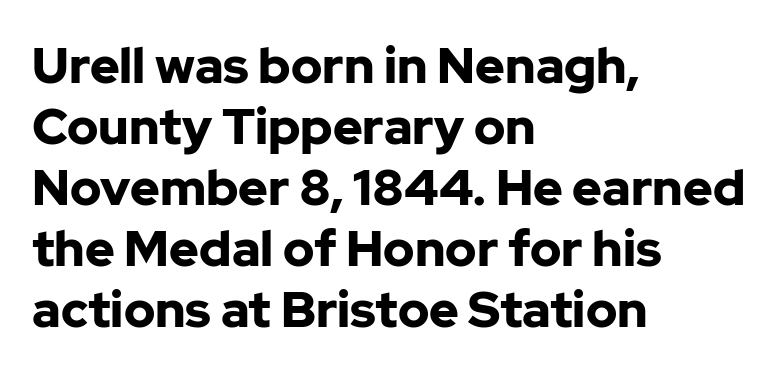
Q: Is the text bold? A: Yes.
Q: Is the text italic (slanted)? A: No, it is upright.
Q: Is the typeface a serif or a sans-serif typeface? A: Sans-serif.
Q: Is the text underlined? A: No.
Q: How is the paragraph aligned? A: Left-aligned.
Q: Is the spacing between letters normal or unusually wide? A: Normal.
Q: Width (condensed, normal, or wide)? A: Normal.
Q: Stroke contrast? A: Low.
Q: x-height? A: Medium.
Q: Monospaced? A: No.
